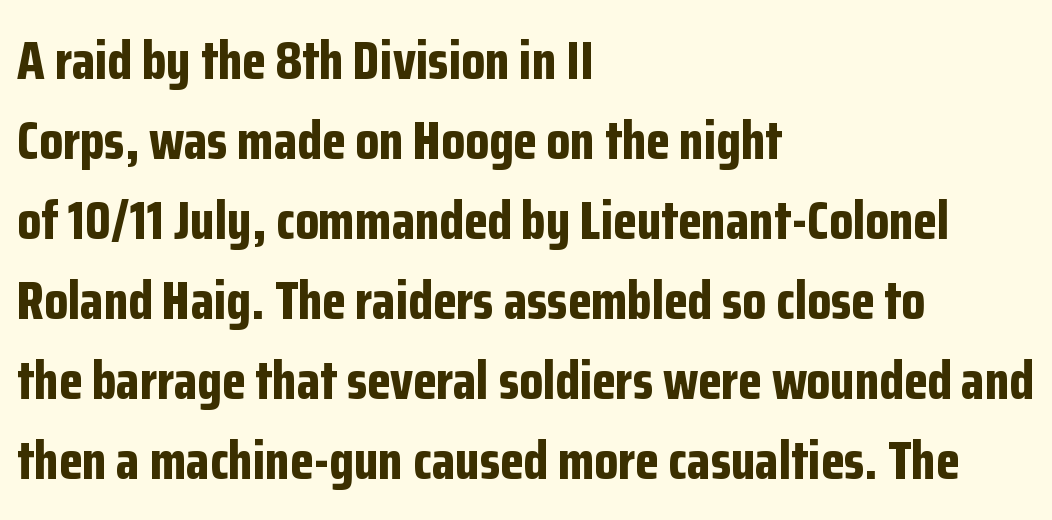
Q: Is the text bold? A: Yes.
Q: Is the text italic (slanted)? A: No, it is upright.
Q: Is the typeface a serif or a sans-serif typeface? A: Sans-serif.
Q: Is the text underlined? A: No.
Q: How is the paragraph aligned? A: Left-aligned.
Q: Is the spacing between letters normal or unusually wide? A: Normal.
Q: Is the spacing between lines tight, normal or loose? A: Normal.
Q: Width (condensed, normal, or wide)? A: Condensed.
Q: Stroke contrast? A: Low.
Q: x-height? A: Medium.
Q: Monospaced? A: No.
